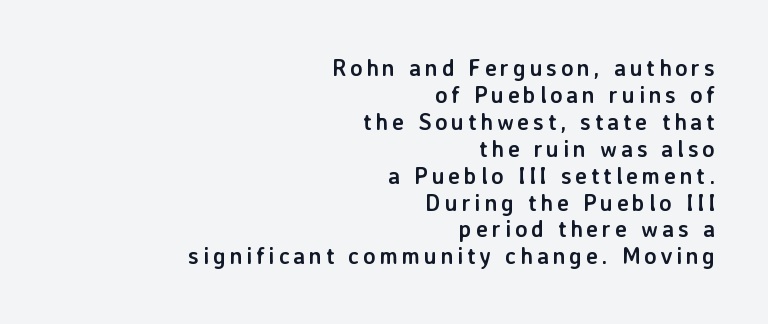
The image shows 23 px bold type, upright; set right-aligned, line spacing 1.17x, not underlined.
